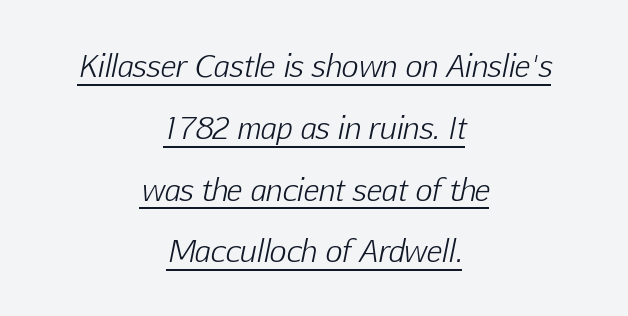
Q: Is the text bold? A: No.
Q: Is the text italic (slanted)? A: Yes, it leans right by about 12 degrees.
Q: Is the text underlined? A: Yes.
Q: How is the paragraph aligned? A: Centered.
Q: Is the spacing between letters normal or unusually wide? A: Normal.
Q: Is the spacing between lines tight, normal or loose? A: Loose.
Q: Width (condensed, normal, or wide)? A: Normal.
Q: Stroke contrast? A: Low.
Q: x-height? A: Medium.
Q: Monospaced? A: No.
